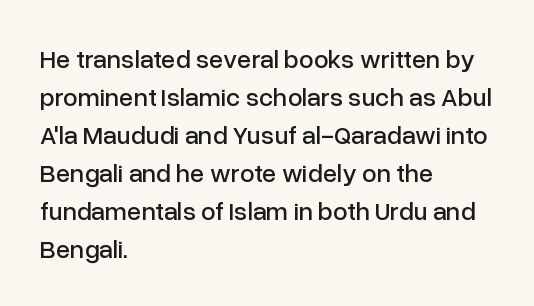
Vertical strokes here are truly vertical. Inter-character spacing is left at the font's built-in metrics. Beneath every word, the page is bare. The typesetter chose a ragged-right arrangement here. Quick note: interline space is typical.
